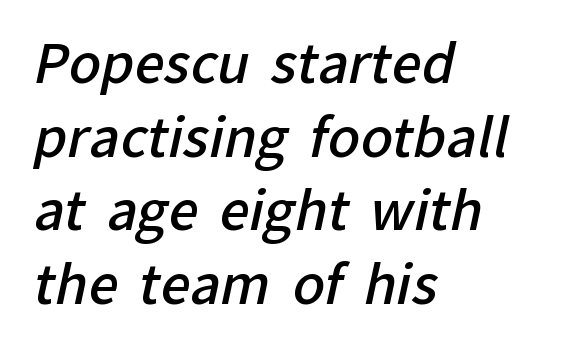
Q: Is the text bold? A: Semi-bold.
Q: Is the typeface a serif or a sans-serif typeface? A: Sans-serif.
Q: Is the text underlined? A: No.
Q: How is the paragraph aligned? A: Left-aligned.
Q: Is the spacing between letters normal or unusually wide? A: Normal.
Q: Is the spacing between lines tight, normal or loose? A: Normal.
Q: Width (condensed, normal, or wide)? A: Normal.
Q: Stroke contrast? A: Low.
Q: x-height? A: Medium.
Q: Monospaced? A: No.
